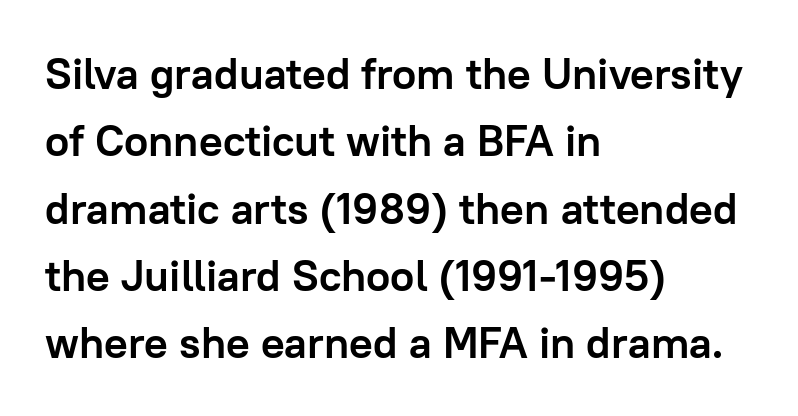
{"serif": "no", "italic": "no", "bold": "yes", "weight": "semibold", "width": "normal", "stroke_contrast": "low", "x_height": "medium", "monospaced": "no", "underline": "no", "align": "left", "line_spacing": "normal", "line_spacing_ratio": 1.53, "letter_spacing": "normal", "letter_spacing_em": 0.0, "glyph_px": 44}
